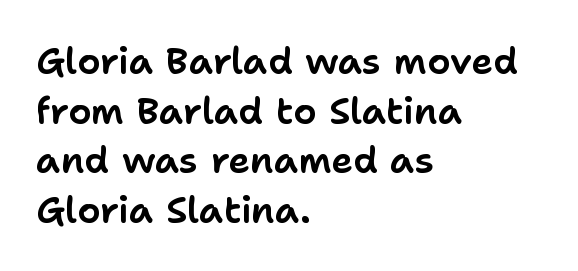
Q: Is the text italic (slanted)? A: No, it is upright.
Q: Is the typeface a serif or a sans-serif typeface? A: Sans-serif.
Q: Is the text underlined? A: No.
Q: How is the paragraph aligned? A: Left-aligned.
Q: Is the spacing between letters normal or unusually wide? A: Normal.
Q: Is the spacing between lines tight, normal or loose? A: Normal.
Q: Width (condensed, normal, or wide)? A: Normal.
Q: Stroke contrast? A: Low.
Q: x-height? A: Medium.
Q: Monospaced? A: No.
